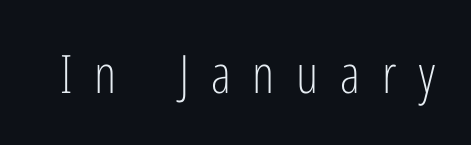
Q: Is the text bold? A: No.
Q: Is the text italic (slanted)? A: No, it is upright.
Q: Is the typeface a serif or a sans-serif typeface? A: Sans-serif.
Q: Is the text underlined? A: No.
Q: Is the spacing between letters normal or unusually wide? A: Unusually wide.
Q: Width (condensed, normal, or wide)? A: Condensed.
Q: Stroke contrast? A: Low.
Q: x-height? A: Medium.
Q: Monospaced? A: No.
